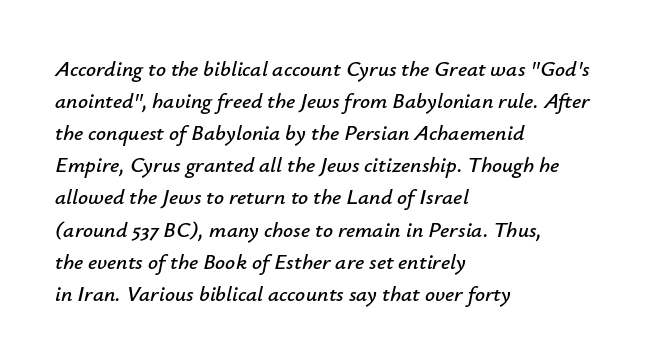
{"italic": "yes", "lean": "right", "slant_degrees": 12, "underline": "no", "align": "left", "line_spacing": "normal", "line_spacing_ratio": 1.46, "letter_spacing": "normal", "letter_spacing_em": 0.0, "glyph_px": 22}
